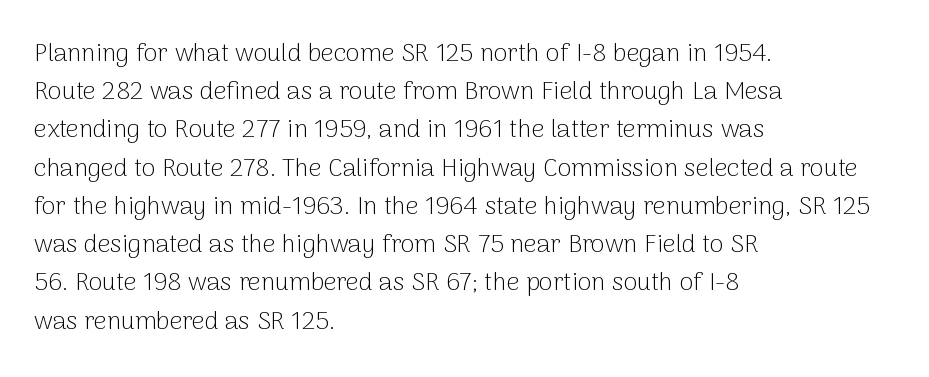
The image shows 25 px text type, upright; set left-aligned, normal line spacing (1.53x), normal letter spacing, not underlined.
